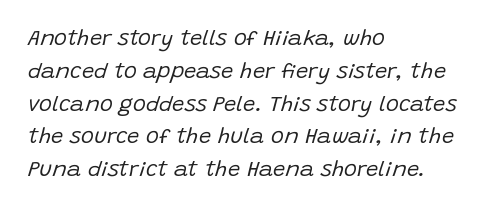
Q: Is the text bold? A: No.
Q: Is the text italic (slanted)? A: Yes, it leans right by about 15 degrees.
Q: Is the text underlined? A: No.
Q: How is the paragraph aligned? A: Left-aligned.
Q: Is the spacing between letters normal or unusually wide? A: Normal.
Q: Is the spacing between lines tight, normal or loose? A: Normal.
